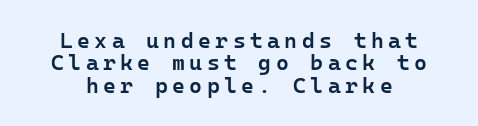
The image shows 22 px text type, upright; set centered, tight line spacing (1.02x), unusually wide letter spacing (+0.2 em), not underlined.
